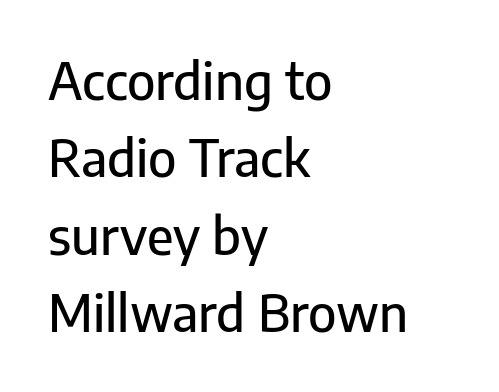
{"serif": "no", "italic": "no", "width": "normal", "stroke_contrast": "low", "x_height": "medium", "monospaced": "no", "underline": "no", "align": "left", "line_spacing": "normal", "line_spacing_ratio": 1.55, "letter_spacing": "normal", "letter_spacing_em": 0.0, "glyph_px": 50}
